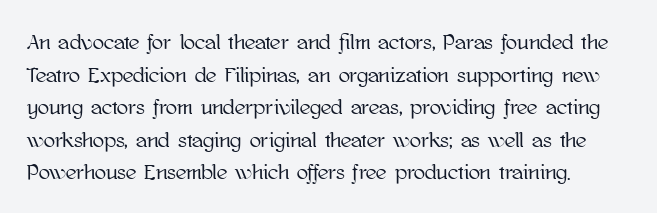
Only glyphs here, with clear space below each row. No extra tracking has been applied to these lines. Vertical spacing — default. Does the lettering tilt? It doesn't — this is upright.
